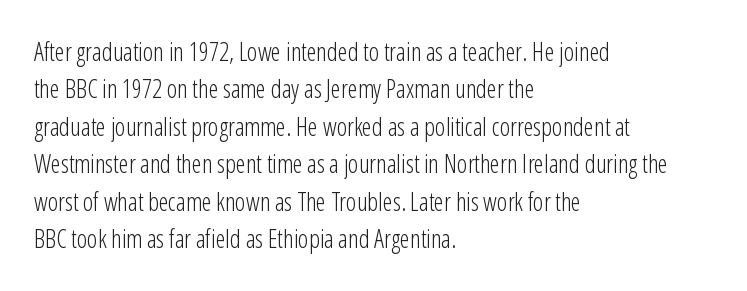
Q: Is the text bold? A: No.
Q: Is the text italic (slanted)? A: No, it is upright.
Q: Is the text underlined? A: No.
Q: How is the paragraph aligned? A: Left-aligned.
Q: Is the spacing between letters normal or unusually wide? A: Normal.
Q: Is the spacing between lines tight, normal or loose? A: Normal.
